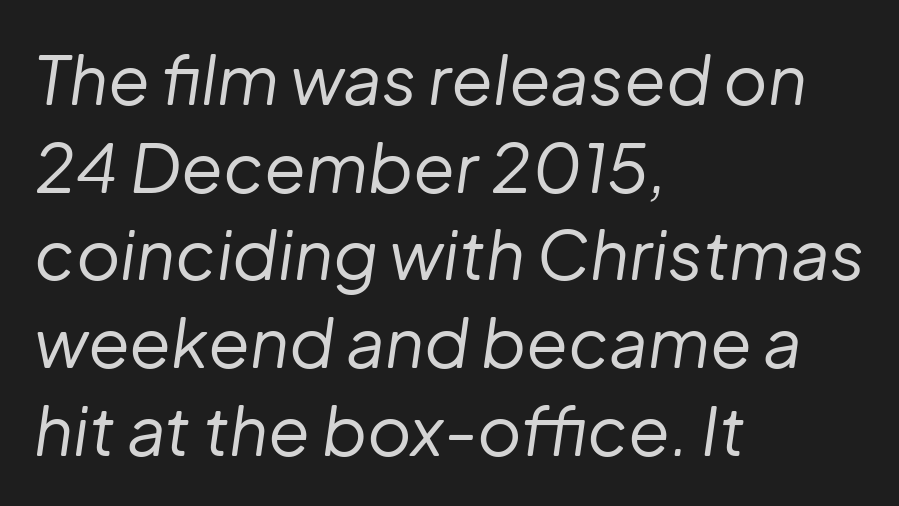
The face used here is rendered with its standard letterfit. Casual observation: everything's shoved over to the left. No chunkiness to these letters — they're not bold. No word sits above an underline.
